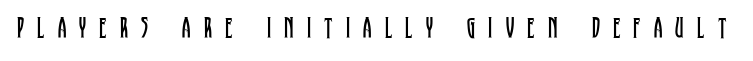
Serifs: yes, visible at the terminals of the letterforms. The passage shown has open, widely tracked lettering throughout. Stroke mass is kept to a normal reading level or below. Bare-footed words on every line. Notice how the stems are strictly vertical — no italics here. Character widths vary here, with narrow letters taking less room than wide ones.
